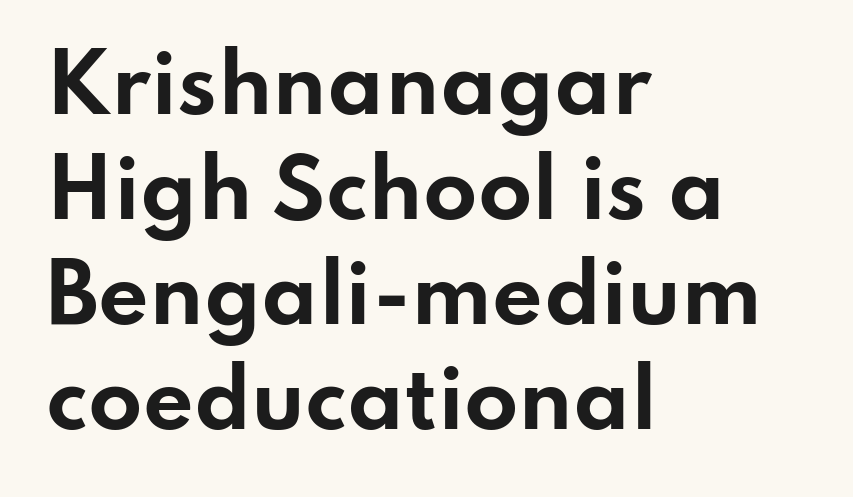
{"serif": "no", "italic": "no", "bold": "yes", "weight": "bold", "width": "wide", "stroke_contrast": "low", "x_height": "small", "monospaced": "no", "underline": "no", "align": "left", "line_spacing": "normal", "line_spacing_ratio": 1.33, "letter_spacing": "normal", "letter_spacing_em": 0.0, "glyph_px": 79}
